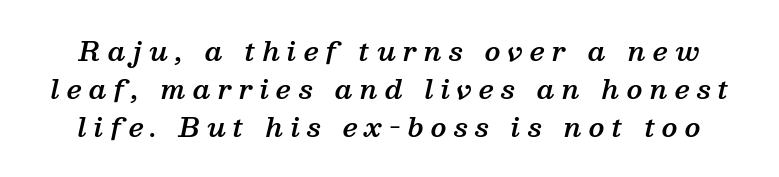
The image shows 26 px text type, italic (leaning right); set normal line spacing (1.46x), unusually wide letter spacing (+0.28 em), not underlined.
